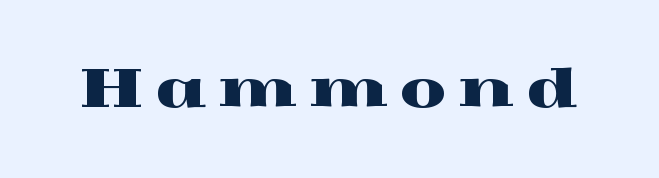
These lines are rendered in a variable-pitch font. Tall strokes in this sample are plumb rather than angled. Display-style spreading of the glyphs; the letterfit is very open. Observe the serifs anchoring each vertical stroke in this sample. Lines of text with bare space underneath.
